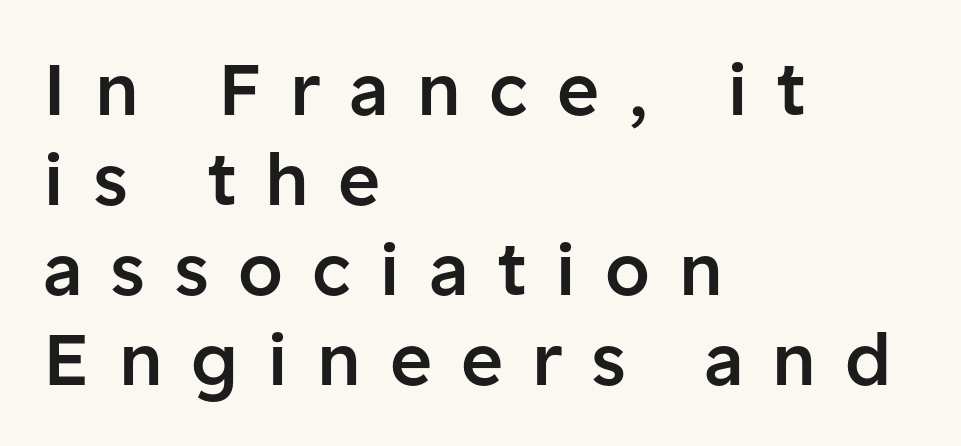
Q: Is the text bold? A: Semi-bold.
Q: Is the text italic (slanted)? A: No, it is upright.
Q: Is the typeface a serif or a sans-serif typeface? A: Sans-serif.
Q: Is the text underlined? A: No.
Q: How is the paragraph aligned? A: Left-aligned.
Q: Is the spacing between letters normal or unusually wide? A: Unusually wide.
Q: Is the spacing between lines tight, normal or loose? A: Normal.
Q: Width (condensed, normal, or wide)? A: Normal.
Q: Stroke contrast? A: Low.
Q: x-height? A: Medium.
Q: Monospaced? A: No.
